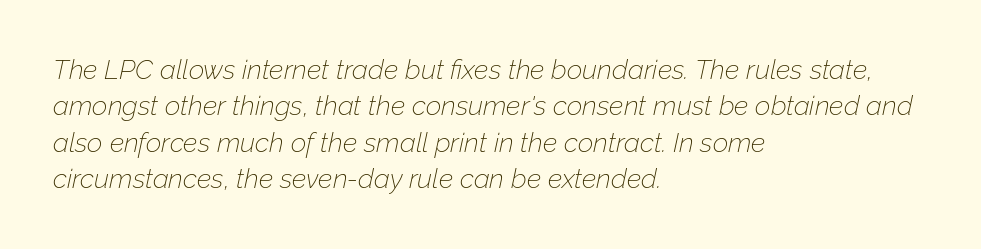
The cut favours lightness, reaching ordinary text weight at its darkest. Does the copy run flush right? No — it runs flush left. The space directly below the letters is spotless. The typography opts for an oblique posture over an upright one. Is the letter spacing exaggerated? No — it looks like the ordinary default. This sample keeps an unexceptional amount of space between lines.
